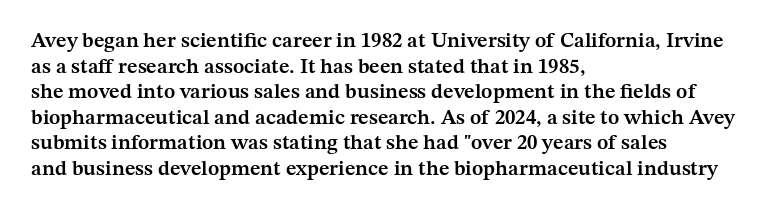
Nobody drew a line under any word here. The letters stand straight up with perfectly vertical stems. Emphasis by weight is partial: semibold. Nobody touched the tracking dial on this one. Compared with a centered layout, this one pins lines to the left instead.
